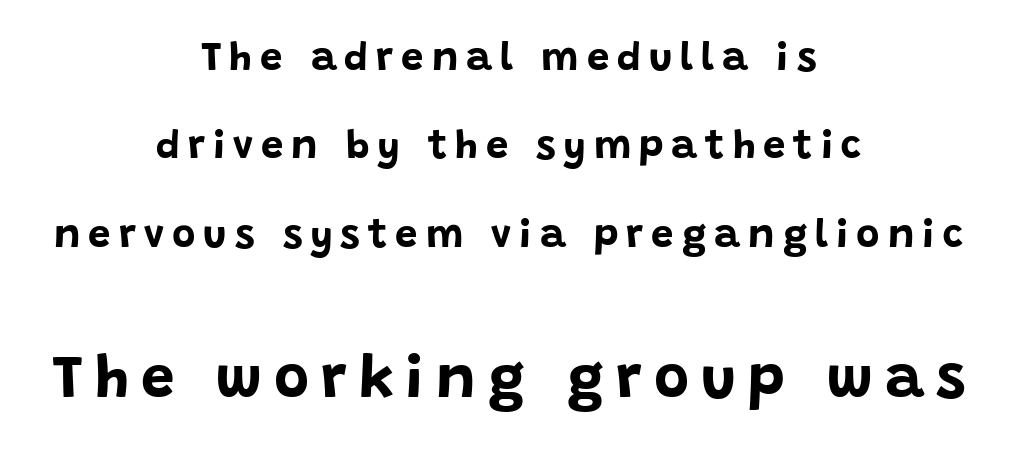
Q: Is the text bold? A: Yes.
Q: Is the text italic (slanted)? A: No, it is upright.
Q: Is the typeface a serif or a sans-serif typeface? A: Sans-serif.
Q: Is the text underlined? A: No.
Q: How is the paragraph aligned? A: Centered.
Q: Is the spacing between letters normal or unusually wide? A: Unusually wide.
Q: Is the spacing between lines tight, normal or loose? A: Loose.
Q: Which block of text is set in a larger size, the first (top) or the second (bottom)? A: The second (bottom) one.
Q: Width (condensed, normal, or wide)? A: Normal.
Q: Stroke contrast? A: Low.
Q: x-height? A: Large.
Q: Monospaced? A: No.
